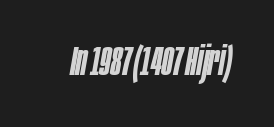
{"italic": "yes", "lean": "right", "slant_degrees": 10, "bold": "semi", "weight": "semibold", "width": "condensed", "stroke_contrast": "low", "x_height": "large", "monospaced": "no", "underline": "no", "letter_spacing": "normal", "letter_spacing_em": 0.0, "glyph_px": 41}
